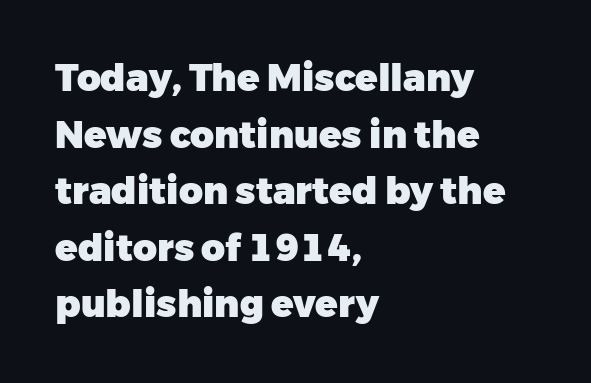
The image shows 37 px heavy sans-serif type, upright; set left-aligned, normal line spacing (1.53x), normal letter spacing, not underlined; low stroke contrast and a medium x-height.
